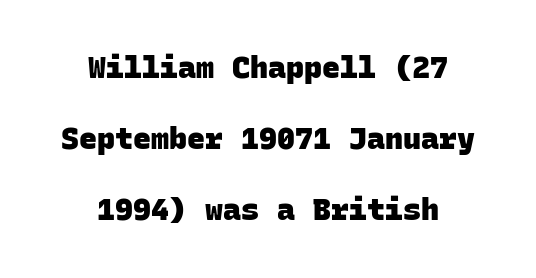
This sample trades compactness for vertical openness between lines. Typesetter's note: full bold, strokes at maximum text heaviness. The typesetter chose a symmetrical, centered arrangement here. What kind of face is this? One without serifs — a sans.
